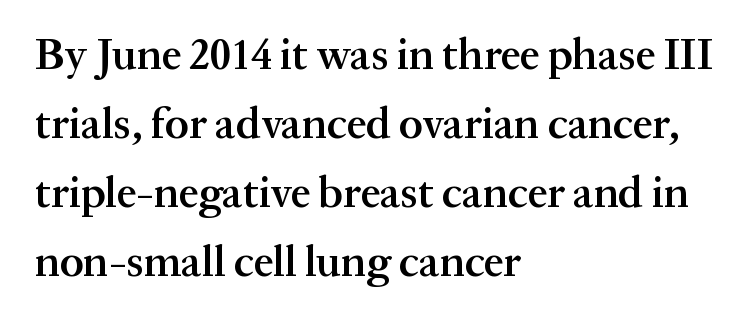
The image shows 44 px semibold serif type, upright; set left-aligned, normal line spacing (1.57x), normal letter spacing, not underlined; medium stroke contrast and a medium x-height.
